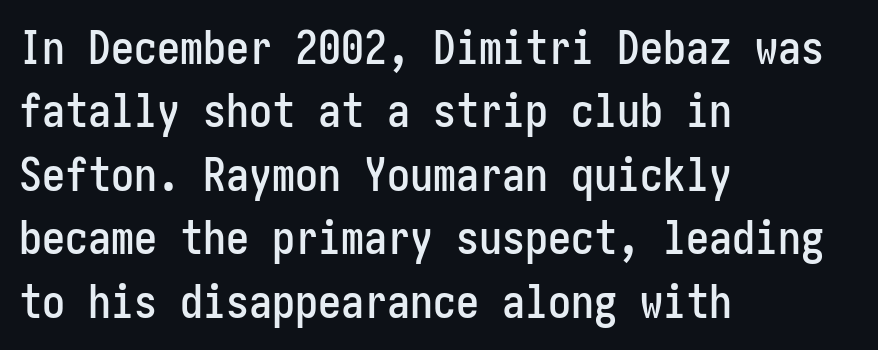
Spacing between characters is what you'd get straight out of the box. The type sits square on the baseline with zero lean. Rule under the text: the space is simply empty. Nothing sits at the stroke ends, so this counts as sans-serif. Alignment: flush left.
